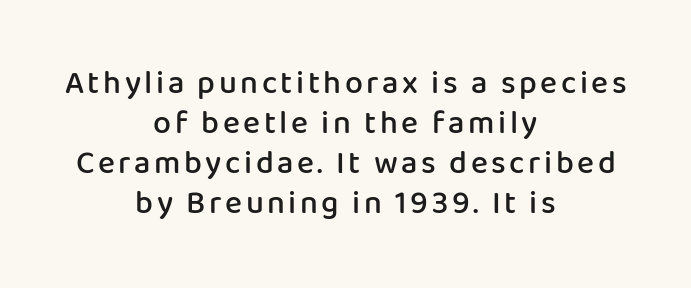
{"serif": "no", "italic": "no", "bold": "semi", "weight": "semibold", "width": "normal", "stroke_contrast": "low", "x_height": "medium", "monospaced": "no", "underline": "no", "align": "center", "line_spacing": "normal", "line_spacing_ratio": 1.25, "glyph_px": 32}
